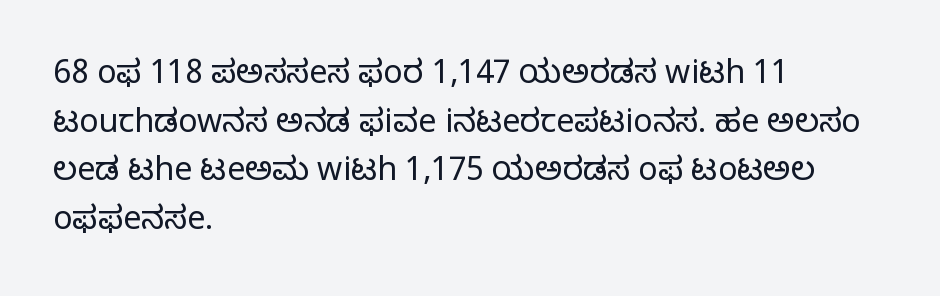
{"serif": "no", "italic": "no", "bold": "no", "weight": "light", "width": "normal", "stroke_contrast": "low", "x_height": "medium", "monospaced": "no", "underline": "no", "align": "left", "line_spacing": "normal", "line_spacing_ratio": 1.52, "letter_spacing": "normal", "letter_spacing_em": 0.0, "glyph_px": 32}
